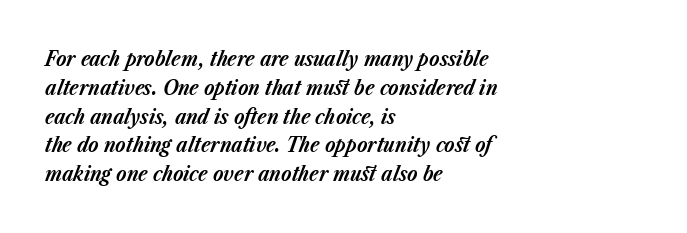
{"italic": "yes", "lean": "right", "slant_degrees": 23, "bold": "yes", "underline": "no", "align": "left", "line_spacing": "normal", "line_spacing_ratio": 1.37, "letter_spacing": "normal", "letter_spacing_em": 0.0, "glyph_px": 21}
